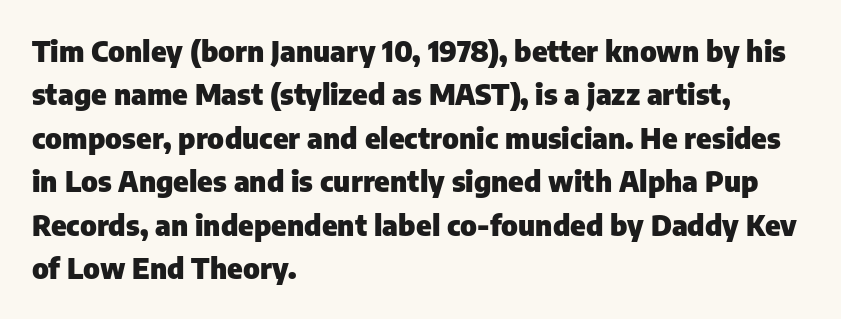
{"serif": "no", "italic": "no", "bold": "yes", "weight": "heavy", "width": "normal", "stroke_contrast": "low", "x_height": "medium", "monospaced": "no", "underline": "no", "align": "left", "line_spacing": "normal", "line_spacing_ratio": 1.5, "letter_spacing": "normal", "letter_spacing_em": 0.0, "glyph_px": 29}
